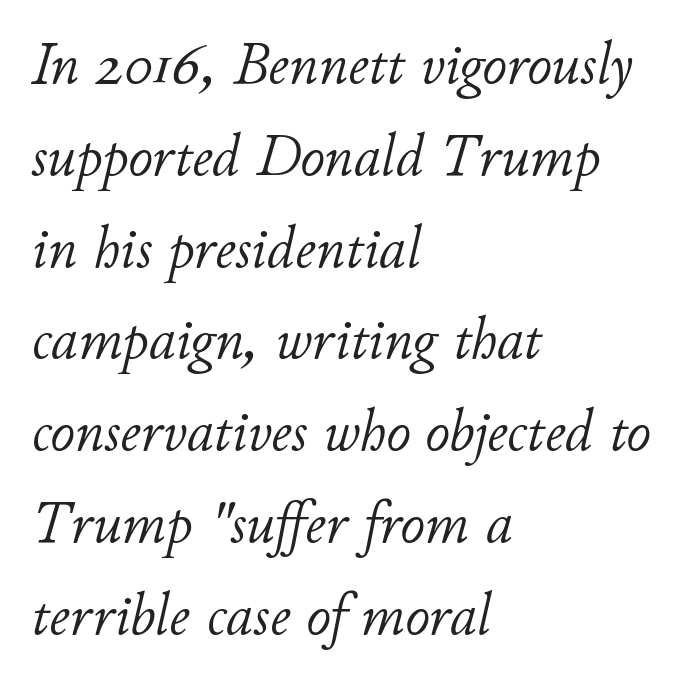
Q: Is the text bold? A: No.
Q: Is the text italic (slanted)? A: Yes, it leans right by about 11 degrees.
Q: Is the text underlined? A: No.
Q: How is the paragraph aligned? A: Left-aligned.
Q: Is the spacing between letters normal or unusually wide? A: Normal.
Q: Is the spacing between lines tight, normal or loose? A: Normal.
Q: Width (condensed, normal, or wide)? A: Normal.
Q: Stroke contrast? A: Low.
Q: x-height? A: Small.
Q: Monospaced? A: No.
